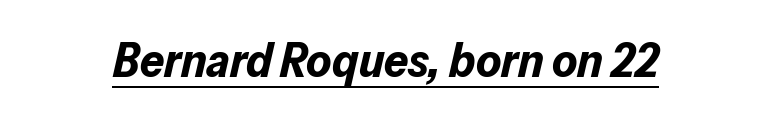
{"italic": "yes", "lean": "right", "slant_degrees": 13, "bold": "yes", "weight": "bold", "width": "normal", "stroke_contrast": "low", "x_height": "medium", "monospaced": "no", "underline": "yes", "letter_spacing": "normal", "letter_spacing_em": 0.0, "glyph_px": 48}
